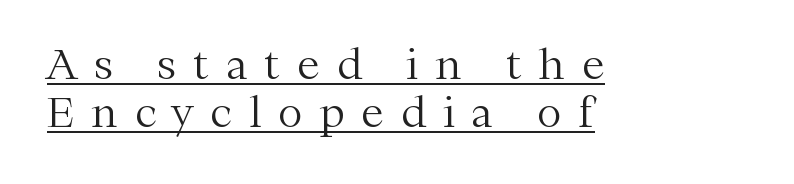
The image shows 41 px light serif type, upright; set left-aligned, line spacing 1.16x, unusually wide letter spacing (+0.42 em), underlined; medium stroke contrast and a medium x-height.
